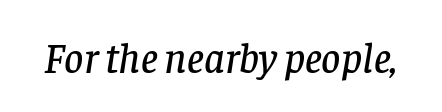
Think of a printed novel: that variable character pitch is what you see here. Honestly, there is no underline to notice here at all. Serifs: yes, visible at the terminals of the letterforms. Yep, that's italic — everything's leaning.
